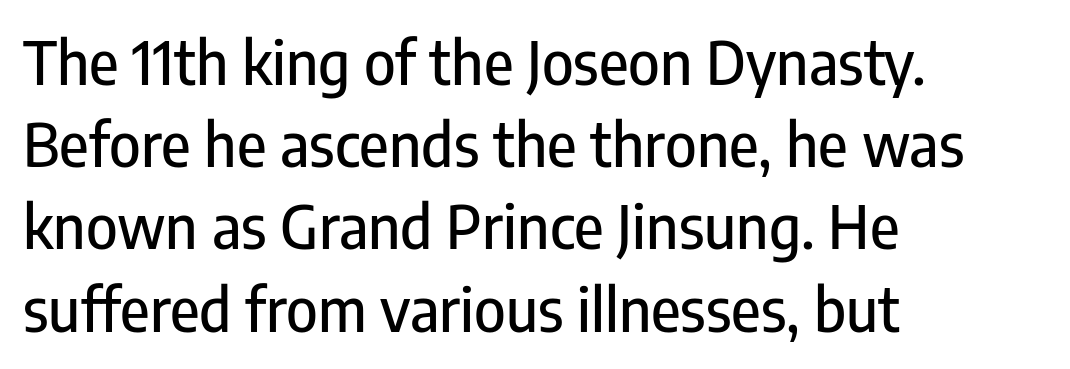
Q: Is the text italic (slanted)? A: No, it is upright.
Q: Is the typeface a serif or a sans-serif typeface? A: Sans-serif.
Q: Is the text underlined? A: No.
Q: How is the paragraph aligned? A: Left-aligned.
Q: Is the spacing between letters normal or unusually wide? A: Normal.
Q: Is the spacing between lines tight, normal or loose? A: Normal.
Q: Width (condensed, normal, or wide)? A: Condensed.
Q: Stroke contrast? A: Low.
Q: x-height? A: Medium.
Q: Monospaced? A: No.
